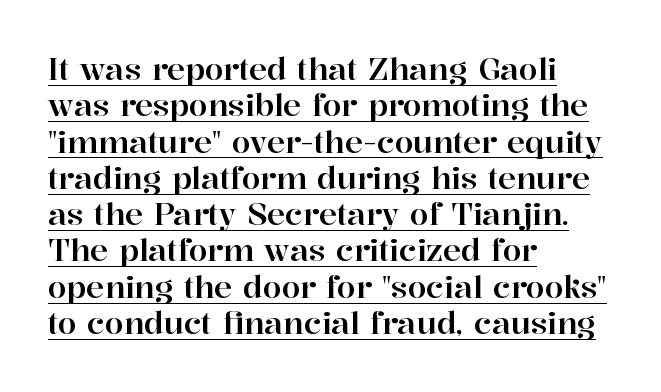
Do the characters align in a grid? No, the font is proportional. Underlined type. Note: serifs present on the glyphs. In CSS terms this would be text-align: left. When letters stand straight like this, we call the style roman or upright.
